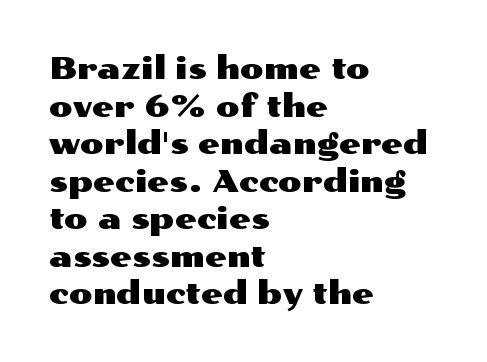
The typeface chosen for these lines omits serifs. The specimen reads as upright at a glance. Any mark beneath the type? The region is blank. Note the varied advance widths — an 'i' is clearly narrower than an 'm'.
